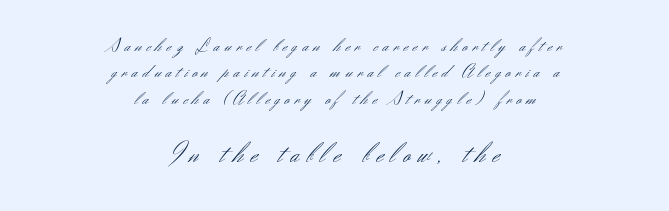
Reading down the block, each line starts at a different indent, mirrored at its end. Small over large — that's the arrangement of the two blocks here. What kind of face is this? One without serifs — a sans. Here the designer chose a conventional face with non-uniform glyph widths. The tracking reads as deliberately expanded to a designer's eye.
